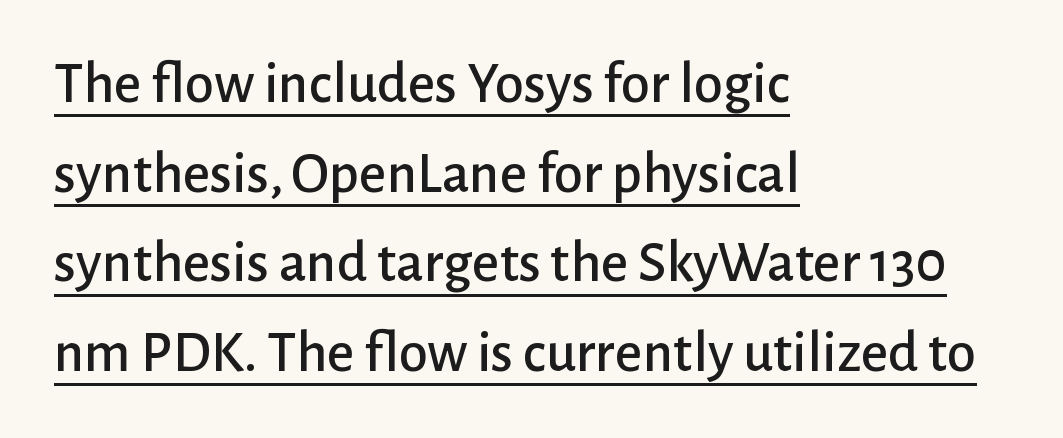
Note the varied advance widths — an 'i' is clearly narrower than an 'm'. The line texture is even and compact thanks to regular tracking. A roman cut, with each character standing at attention. Compared with a centered layout, this one pins lines to the left instead. Regular leading. The font family rendered here belongs to the sans-serif group.
